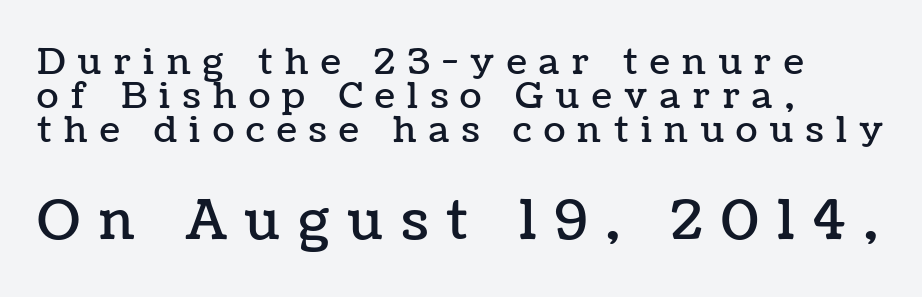
Q: Is the text italic (slanted)? A: No, it is upright.
Q: Is the text underlined? A: No.
Q: How is the paragraph aligned? A: Left-aligned.
Q: Is the spacing between letters normal or unusually wide? A: Unusually wide.
Q: Is the spacing between lines tight, normal or loose? A: Tight.
Q: Which block of text is set in a larger size, the first (top) or the second (bottom)? A: The second (bottom) one.
Q: Width (condensed, normal, or wide)? A: Normal.
Q: Stroke contrast? A: Low.
Q: x-height? A: Medium.
Q: Monospaced? A: No.
